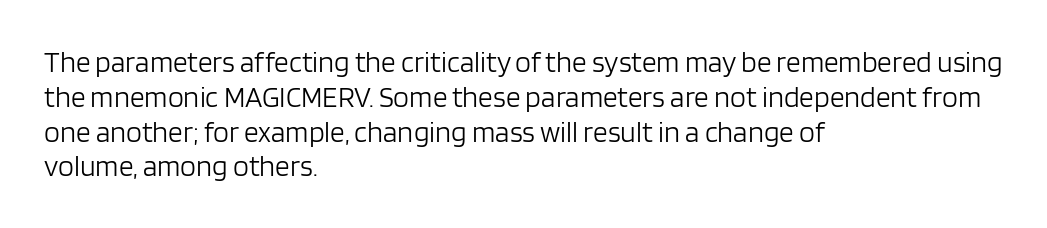
Q: Is the text bold? A: No.
Q: Is the text italic (slanted)? A: No, it is upright.
Q: Is the typeface a serif or a sans-serif typeface? A: Sans-serif.
Q: Is the text underlined? A: No.
Q: How is the paragraph aligned? A: Left-aligned.
Q: Is the spacing between letters normal or unusually wide? A: Normal.
Q: Width (condensed, normal, or wide)? A: Normal.
Q: Stroke contrast? A: Low.
Q: x-height? A: Large.
Q: Monospaced? A: No.
